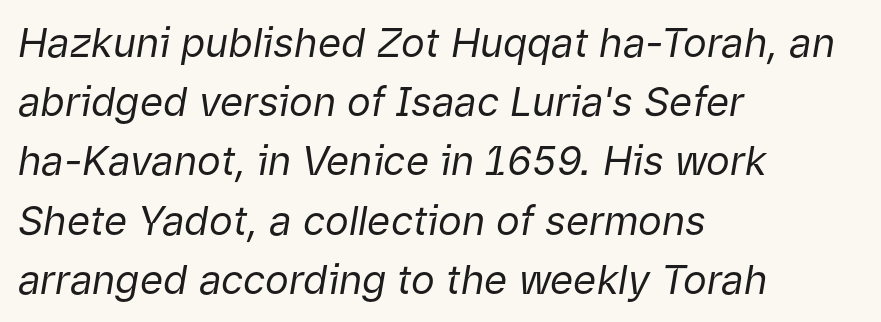
{"italic": "yes", "lean": "right", "slant_degrees": 9, "bold": "no", "weight": "regular", "width": "normal", "stroke_contrast": "low", "x_height": "medium", "monospaced": "no", "underline": "no", "align": "left", "line_spacing": "normal", "line_spacing_ratio": 1.48, "letter_spacing": "normal", "letter_spacing_em": 0.0, "glyph_px": 40}
